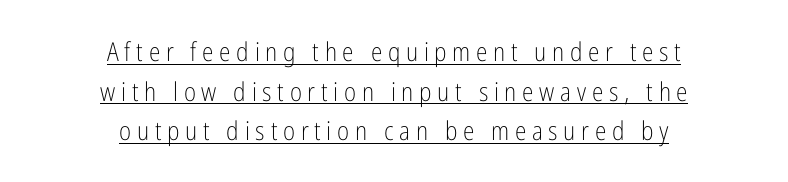
The image shows 26 px text type, upright; set centered, normal line spacing (1.52x), unusually wide letter spacing (+0.22 em), underlined.
